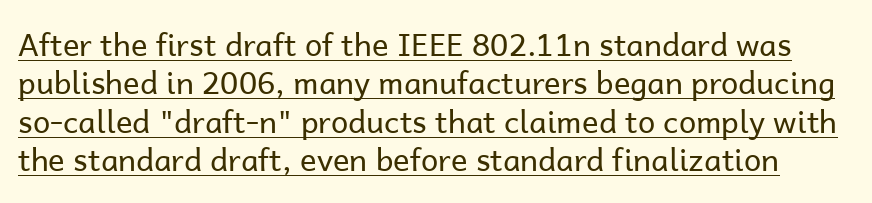
{"serif": "no", "italic": "no", "bold": "no", "weight": "regular", "width": "normal", "stroke_contrast": "low", "x_height": "medium", "monospaced": "no", "underline": "yes", "line_spacing_ratio": 1.24, "letter_spacing": "normal", "letter_spacing_em": 0.0, "glyph_px": 31}
